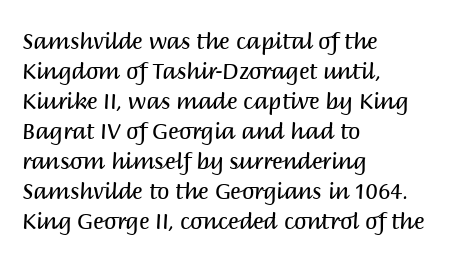
{"bold": "no", "underline": "no", "align": "left", "line_spacing": "normal", "line_spacing_ratio": 1.36, "letter_spacing": "normal", "letter_spacing_em": 0.0, "glyph_px": 22}
